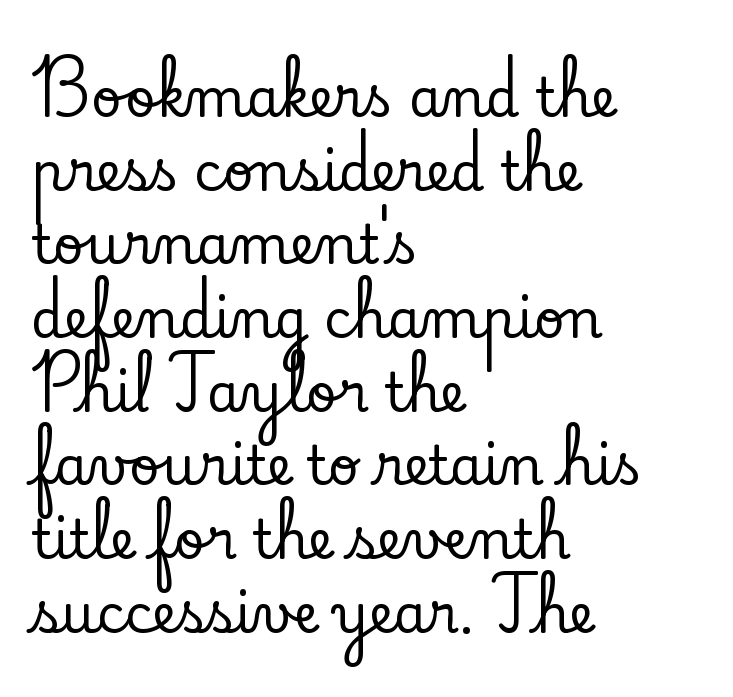
The image shows 53 px serif type, upright; set left-aligned, normal line spacing (1.39x), normal letter spacing, not underlined; low stroke contrast and a small x-height.
